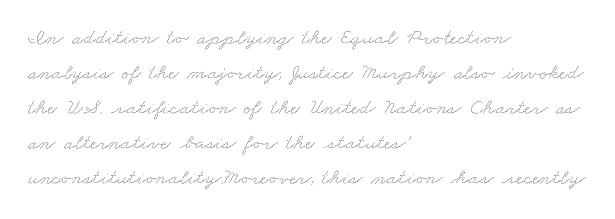
Q: Is the text underlined? A: No.
Q: How is the paragraph aligned? A: Left-aligned.
Q: Is the spacing between letters normal or unusually wide? A: Normal.
Q: Is the spacing between lines tight, normal or loose? A: Normal.
